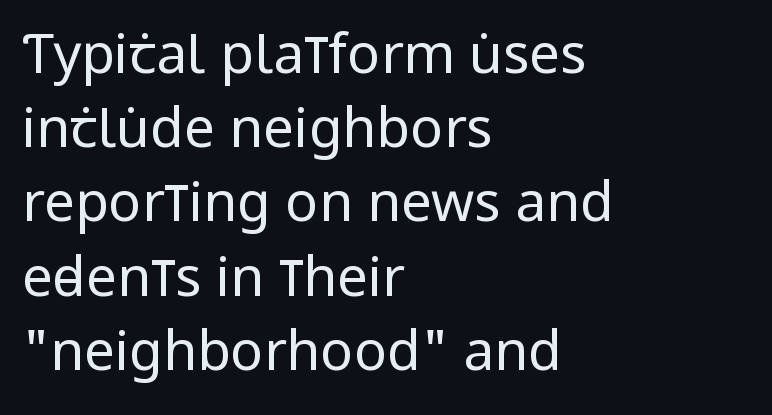
The font is comparable to plain body text, perhaps lighter. Is this a fixed-width face? No — the glyphs have proportional, varying widths. Examine the stroke ends and you'll find no serifs. Visually the block forms a straight wall on the left and a jagged coastline on the right. The space beneath each line is pristine and unruled. The gaps between neighbouring characters are ordinary and unremarkable.
